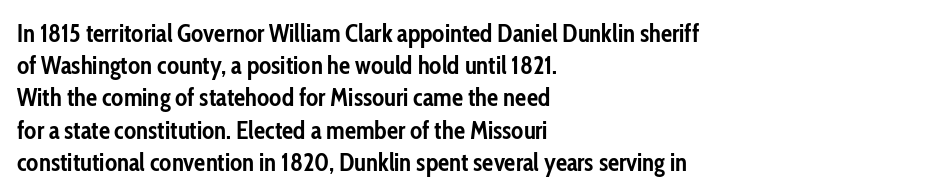
Q: Is the text bold? A: Yes.
Q: Is the text italic (slanted)? A: No, it is upright.
Q: Is the text underlined? A: No.
Q: How is the paragraph aligned? A: Left-aligned.
Q: Is the spacing between letters normal or unusually wide? A: Normal.
Q: Is the spacing between lines tight, normal or loose? A: Normal.
